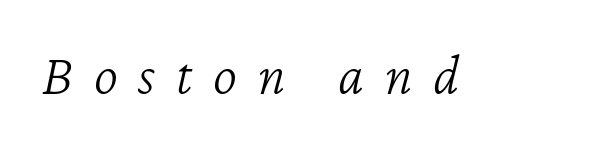
The image shows 58 px light type, italic (leaning right); set unusually wide letter spacing (+0.36 em), not underlined; low stroke contrast and a medium x-height.
